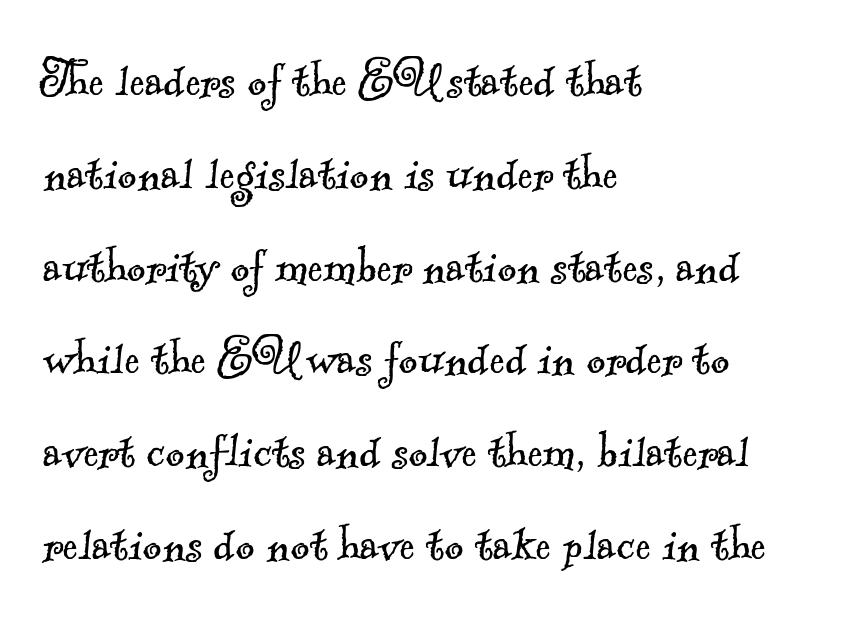
The image shows 58 px light serif type; set left-aligned, normal line spacing (1.6x), normal letter spacing, not underlined; a small x-height.
